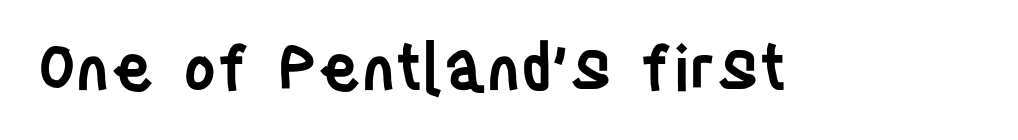
{"serif": "no", "italic": "no", "bold": "semi", "weight": "semibold", "width": "condensed", "stroke_contrast": "low", "x_height": "large", "monospaced": "no", "underline": "no", "letter_spacing": "normal", "letter_spacing_em": 0.0, "glyph_px": 63}
